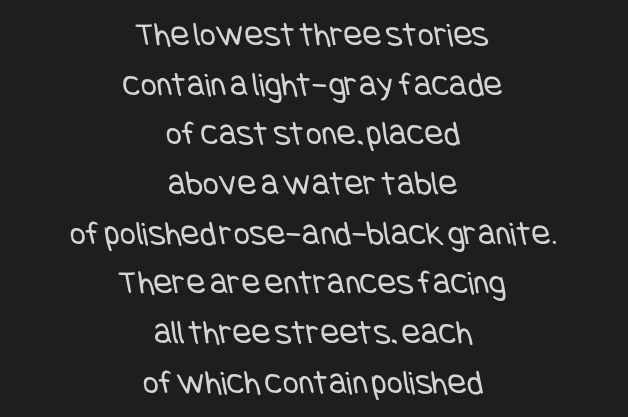
{"serif": "no", "bold": "no", "weight": "regular", "width": "condensed", "stroke_contrast": "low", "x_height": "large", "underline": "no", "align": "center", "line_spacing": "normal", "line_spacing_ratio": 1.42, "letter_spacing": "normal", "letter_spacing_em": 0.0, "glyph_px": 35}
